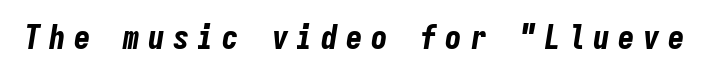
The image shows 33 px bold, condensed type, italic (leaning right), monospaced; set unusually wide letter spacing (+0.25 em), not underlined; low stroke contrast and a medium x-height.
